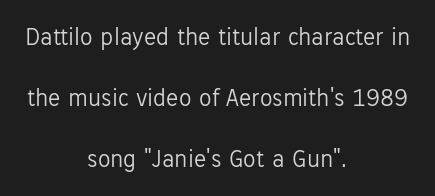
Q: Is the text bold? A: No.
Q: Is the text italic (slanted)? A: No, it is upright.
Q: Is the text underlined? A: No.
Q: How is the paragraph aligned? A: Centered.
Q: Is the spacing between letters normal or unusually wide? A: Normal.
Q: Is the spacing between lines tight, normal or loose? A: Loose.
